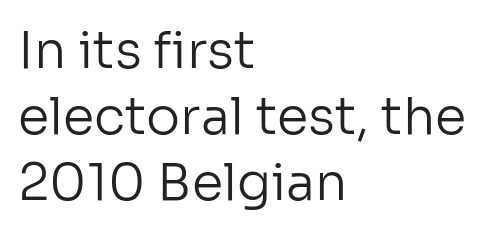
{"serif": "no", "italic": "no", "bold": "no", "weight": "regular", "width": "normal", "stroke_contrast": "low", "x_height": "medium", "monospaced": "no", "underline": "no", "align": "left", "line_spacing": "normal", "line_spacing_ratio": 1.29, "letter_spacing": "normal", "letter_spacing_em": 0.0, "glyph_px": 51}
